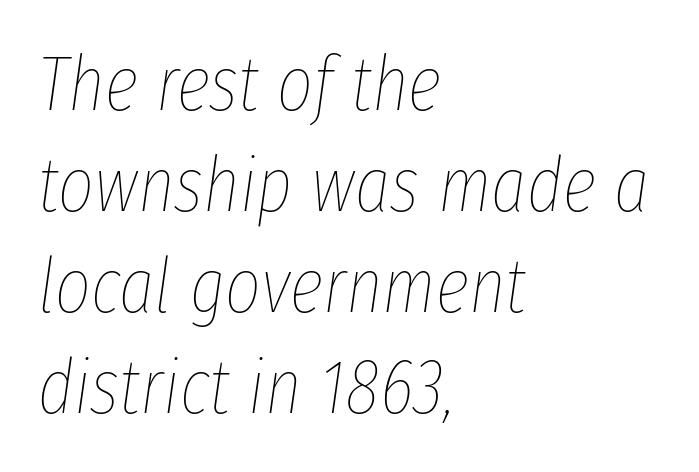
The image shows 77 px thin, condensed type, italic (leaning right); set left-aligned, normal line spacing (1.31x), normal letter spacing, not underlined; low stroke contrast and a medium x-height.
